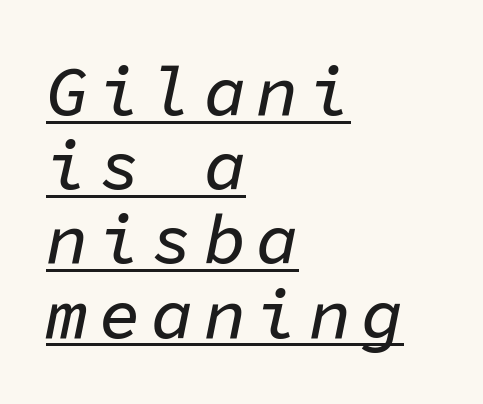
{"italic": "yes", "lean": "right", "slant_degrees": 11, "width": "normal", "stroke_contrast": "low", "x_height": "medium", "monospaced": "yes", "underline": "yes", "align": "left", "line_spacing": "tight", "line_spacing_ratio": 1.06, "glyph_px": 70}
